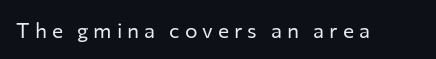
Q: Is the text bold? A: No.
Q: Is the text italic (slanted)? A: No, it is upright.
Q: Is the text underlined? A: No.
Q: Is the spacing between letters normal or unusually wide? A: Unusually wide.
